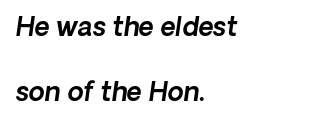
Q: Is the text underlined? A: No.
Q: How is the paragraph aligned? A: Left-aligned.
Q: Is the spacing between letters normal or unusually wide? A: Normal.
Q: Is the spacing between lines tight, normal or loose? A: Loose.
